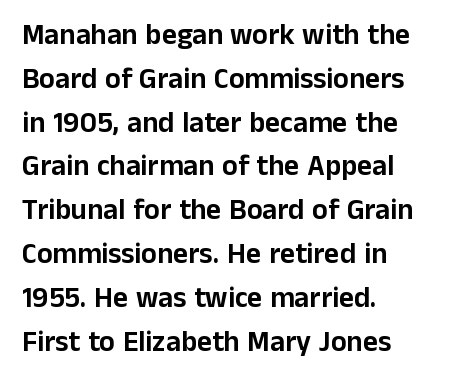
Q: Is the text italic (slanted)? A: No, it is upright.
Q: Is the typeface a serif or a sans-serif typeface? A: Sans-serif.
Q: Is the text underlined? A: No.
Q: How is the paragraph aligned? A: Left-aligned.
Q: Is the spacing between letters normal or unusually wide? A: Normal.
Q: Is the spacing between lines tight, normal or loose? A: Normal.
Q: Width (condensed, normal, or wide)? A: Normal.
Q: Stroke contrast? A: Low.
Q: x-height? A: Medium.
Q: Monospaced? A: No.
